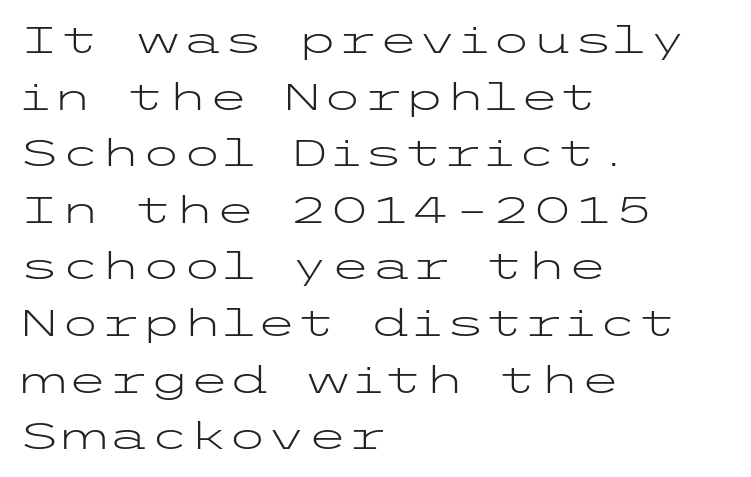
{"serif": "no", "italic": "no", "bold": "no", "weight": "light", "width": "wide", "stroke_contrast": "low", "x_height": "medium", "underline": "no", "align": "left", "line_spacing": "normal", "line_spacing_ratio": 1.53, "letter_spacing": "normal", "letter_spacing_em": 0.0, "glyph_px": 37}
